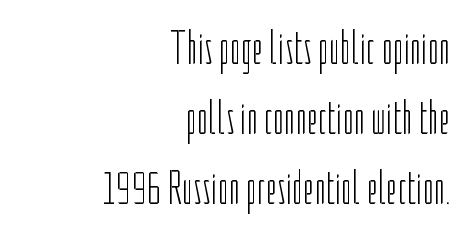
The rag falls on the left side of this text block. In terms of leading, this rendering sits right in the middle. Ordinary non-slanted type is in use. The specimen omits any rule beneath the text block's lines.
